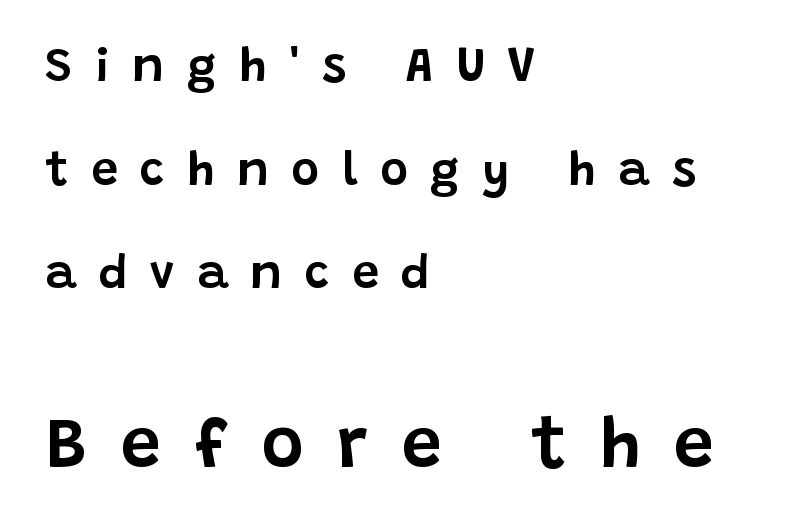
Character size in the trailing block exceeds that of the leading block. Varying glyph widths throughout — classic text-font behaviour. Words appear elongated and porous because spacing is wide. You could fit nearly another row in the gap between these rows.
